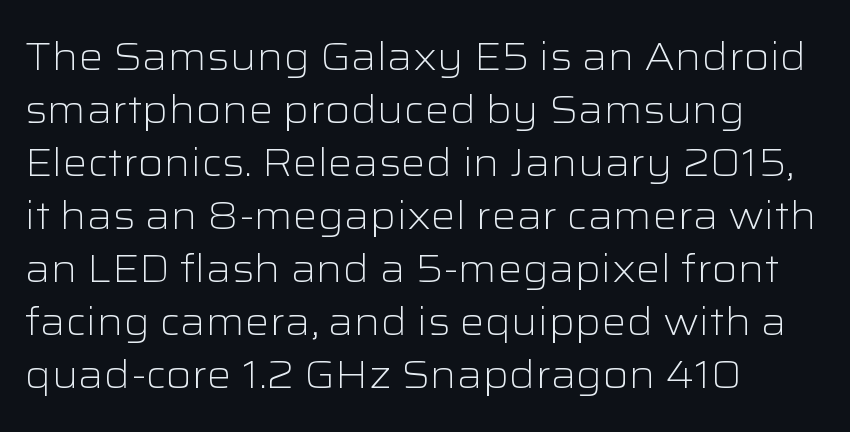
Letters rest on an invisible, unmarked baseline. A typesetter would call this proportional, since set widths differ per character. This sample uses an upright cut, with every glyph sitting square on the baseline. Weight class: somewhere from thin through regular. Spacing between characters is what you'd get straight out of the box. Leading matches the norm, producing a regular column.
